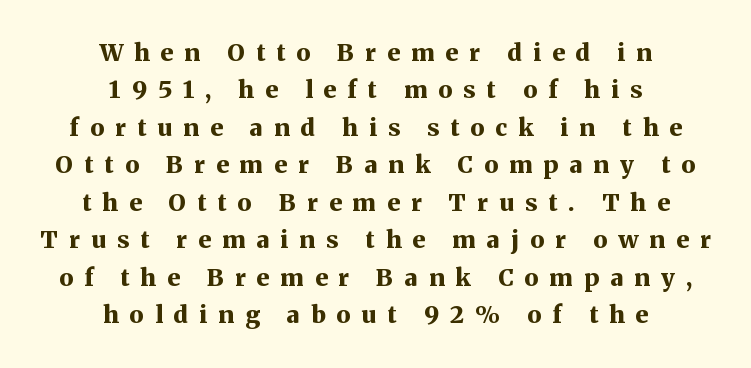
The typesetter chose a symmetrical, centered arrangement here. Loose tracking; the words dissolve into strings of separated letters. The vertical gap from one line to the next is medium. The letters stand upright; this is a roman face. Every letter is thick-stroked: bold, no question. Descender tails drop into unmarked territory.
